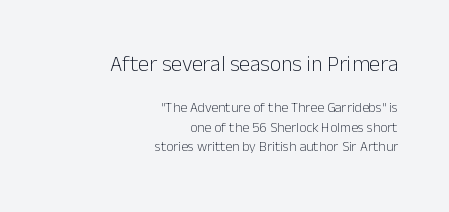
Type without underlining. The earlier block is typeset at a bigger size than the later block. Compared with a typical body face, this is equally light or lighter still. This rendering leaves character spacing at its baseline value. In terms of posture, this sample is upright.
